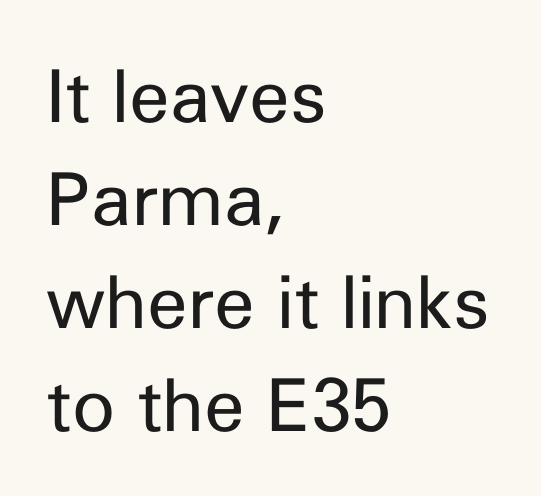
The image shows 73 px regular-weight sans-serif type, upright; set left-aligned, normal line spacing (1.41x), normal letter spacing, not underlined; low stroke contrast and a medium x-height.
